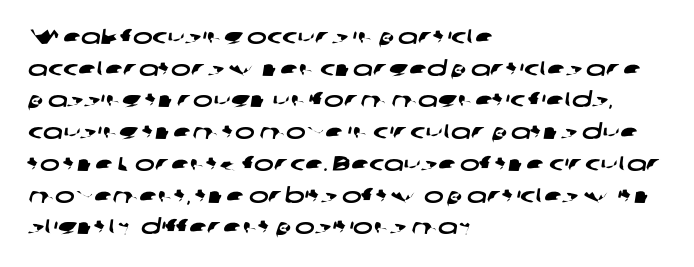
The image shows 21 px text type; set left-aligned, normal line spacing (1.51x), normal letter spacing, not underlined.
